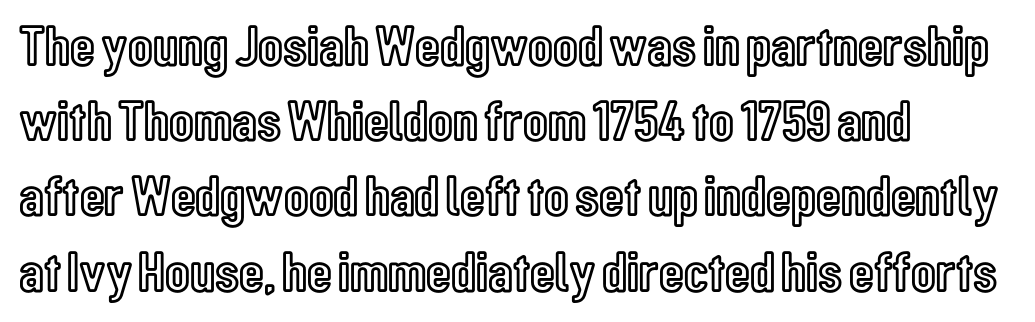
The typography opts for an upright posture over an oblique one. Compared with typical paragraphs, the rows here are spaced about the same. The gap between lines stays unmarked. Layout note: lines flush left. This rendering leaves character spacing at its baseline value. Do the characters align in a grid? No, the font is proportional.
